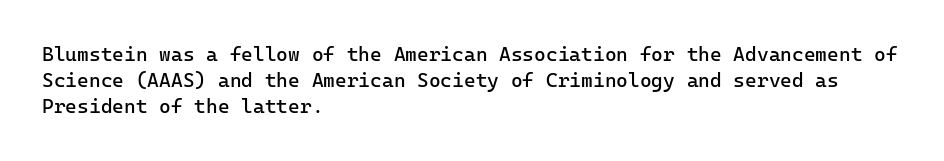
The image shows 20 px text type, upright; set left-aligned, normal line spacing (1.31x), normal letter spacing, not underlined.
